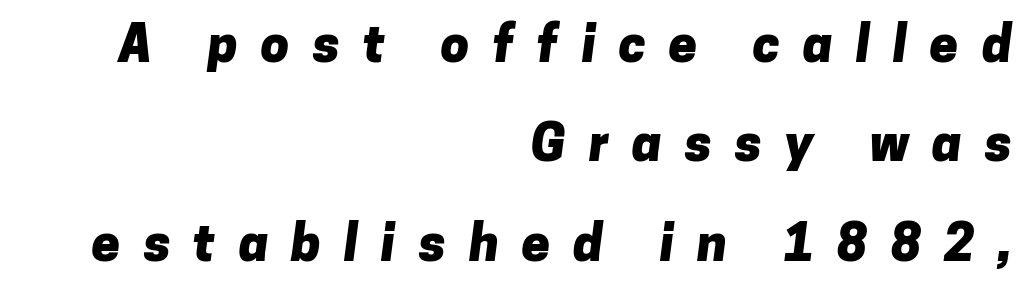
{"serif": "no", "bold": "yes", "weight": "heavy", "width": "normal", "stroke_contrast": "low", "x_height": "medium", "monospaced": "no", "underline": "no", "align": "right", "line_spacing": "loose", "line_spacing_ratio": 1.95, "letter_spacing": "wide", "letter_spacing_em": 0.45, "glyph_px": 51}
